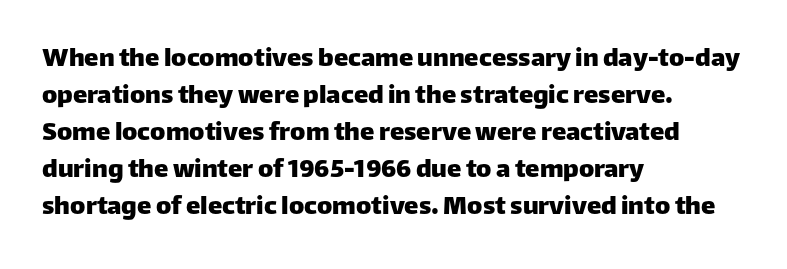
Q: Is the text italic (slanted)? A: No, it is upright.
Q: Is the typeface a serif or a sans-serif typeface? A: Sans-serif.
Q: Is the text underlined? A: No.
Q: How is the paragraph aligned? A: Left-aligned.
Q: Is the spacing between letters normal or unusually wide? A: Normal.
Q: Is the spacing between lines tight, normal or loose? A: Normal.
Q: Width (condensed, normal, or wide)? A: Normal.
Q: Stroke contrast? A: Low.
Q: x-height? A: Large.
Q: Monospaced? A: No.
